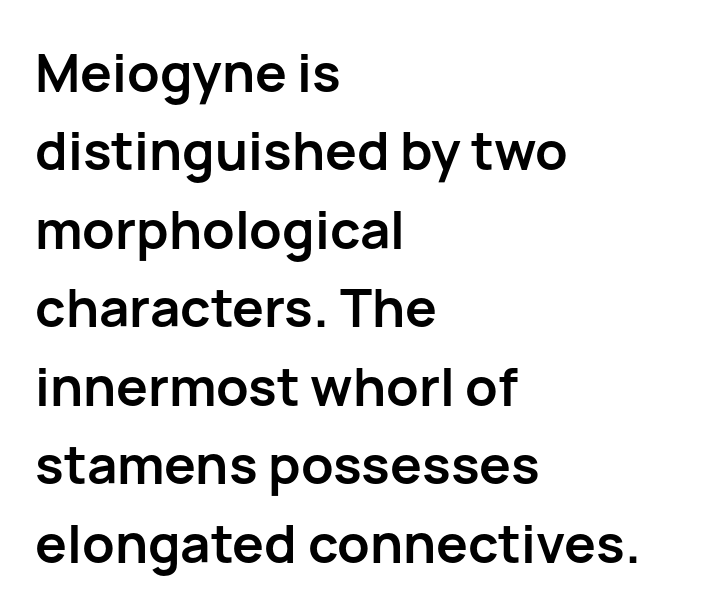
Q: Is the text bold? A: Yes.
Q: Is the text italic (slanted)? A: No, it is upright.
Q: Is the typeface a serif or a sans-serif typeface? A: Sans-serif.
Q: Is the text underlined? A: No.
Q: How is the paragraph aligned? A: Left-aligned.
Q: Is the spacing between letters normal or unusually wide? A: Normal.
Q: Is the spacing between lines tight, normal or loose? A: Normal.
Q: Width (condensed, normal, or wide)? A: Normal.
Q: Stroke contrast? A: Low.
Q: x-height? A: Medium.
Q: Monospaced? A: No.
